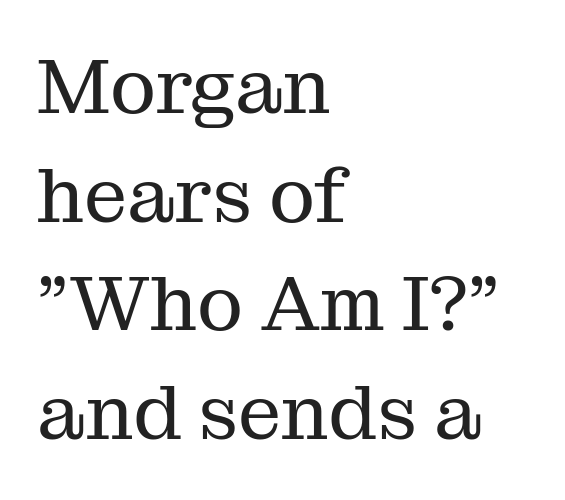
A typesetter would call this proportional, since set widths differ per character. The space directly below the letters is spotless. Compared with a centered layout, this one pins lines to the left instead. Unlike a clean sans, this face finishes its strokes with serifs. Do the letters lean? They stand straight.
